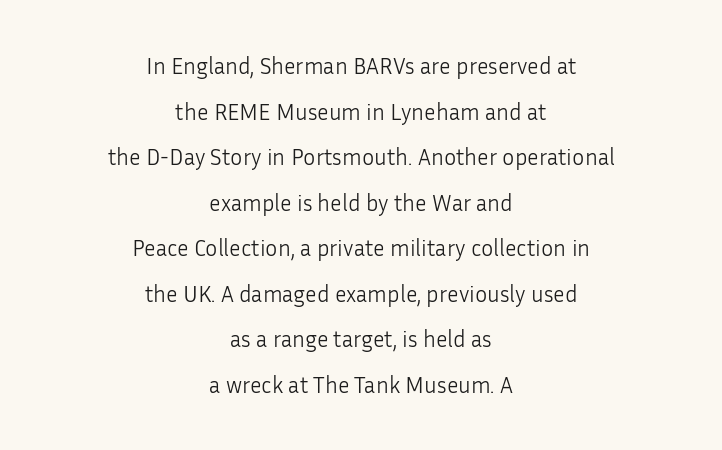
The image shows 23 px text type, upright; set centered, loose line spacing (1.98x), normal letter spacing, not underlined.
